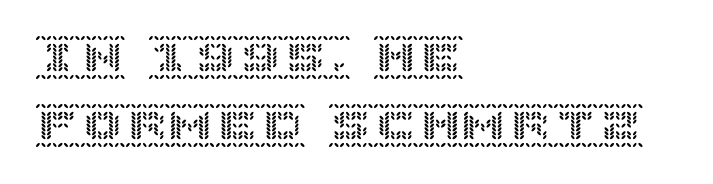
The image shows 45 px text type, upright; set left-aligned, normal line spacing (1.52x), normal letter spacing, not underlined; a large x-height.
